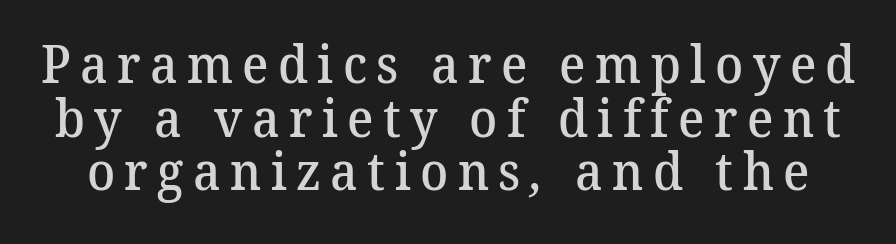
{"serif": "yes", "bold": "semi", "weight": "semibold", "width": "normal", "stroke_contrast": "medium", "x_height": "medium", "monospaced": "no", "underline": "no", "line_spacing": "tight", "line_spacing_ratio": 1.03, "glyph_px": 52}
